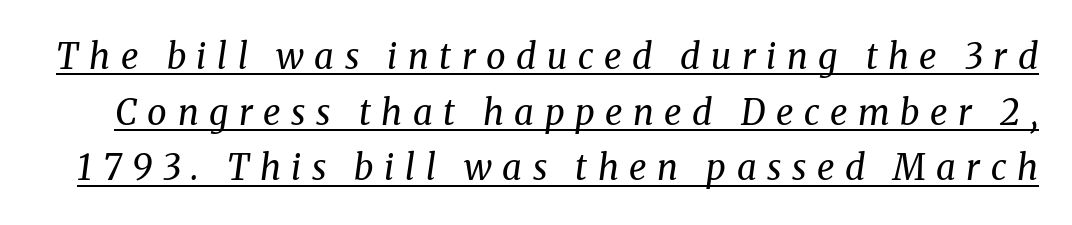
{"serif": "yes", "italic": "yes", "lean": "right", "slant_degrees": 8, "bold": "no", "weight": "regular", "width": "normal", "stroke_contrast": "medium", "x_height": "medium", "monospaced": "no", "underline": "yes", "line_spacing": "normal", "line_spacing_ratio": 1.59, "letter_spacing": "wide", "letter_spacing_em": 0.3, "glyph_px": 35}
